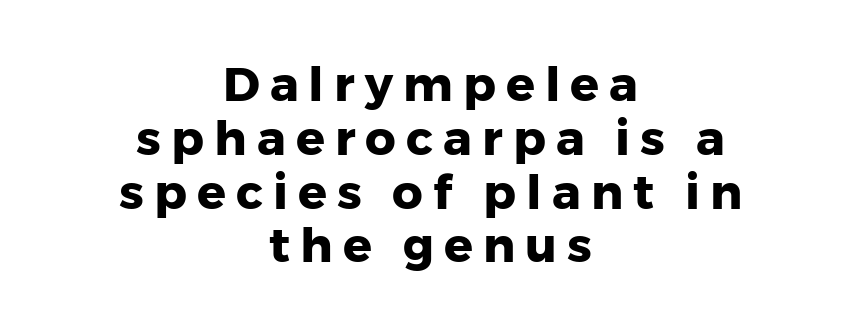
You can tell it's not italic because the verticals are truly vertical. Compared with typical paragraphs, the rows here are closer together. A centered setting, common on invitations and titles, is used for this passage. The type family on display is of the sans-serif kind.
